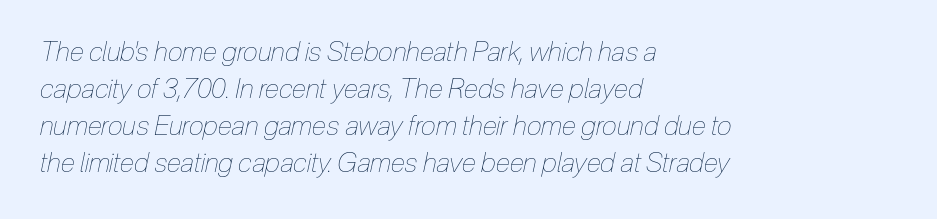
{"italic": "yes", "lean": "right", "slant_degrees": 12, "bold": "no", "underline": "no", "align": "left", "line_spacing": "normal", "line_spacing_ratio": 1.37, "letter_spacing": "normal", "letter_spacing_em": 0.0, "glyph_px": 27}
